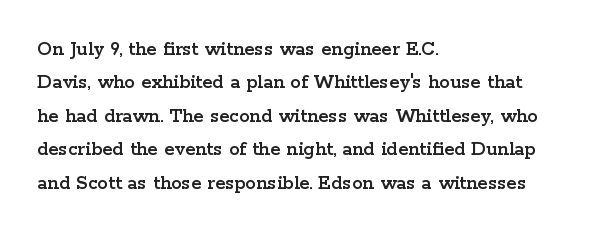
The image shows 21 px text type, upright; set left-aligned, normal line spacing (1.59x), normal letter spacing, not underlined.
